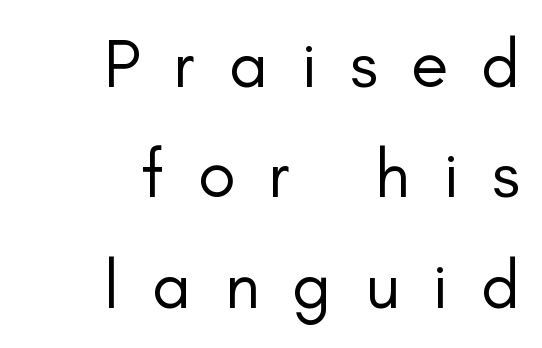
The image shows 69 px regular-weight sans-serif type, upright; set right-aligned, normal line spacing (1.6x), unusually wide letter spacing (+0.48 em), not underlined; low stroke contrast and a small x-height.
